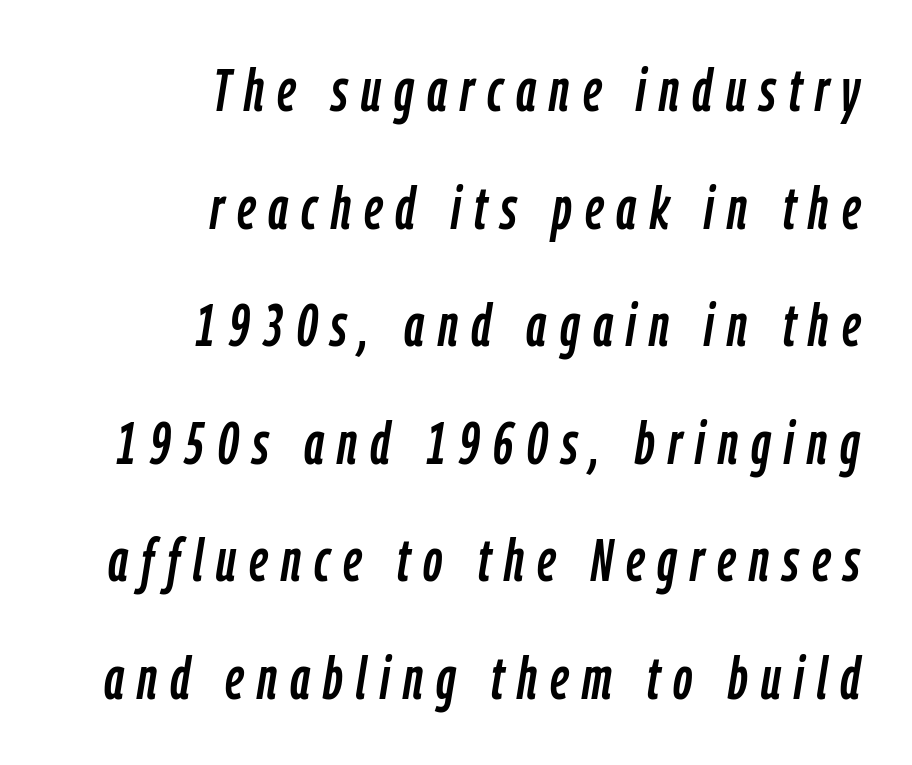
The rendering inserts visible extra space after every character. These lines are rendered in a variable-pitch font. Honestly, the rows look like they've been pulled way apart. Slanted lettering throughout. The text block is weighted toward the right margin, trailing off unevenly leftward. The zone under the glyphs is completely vacant.
